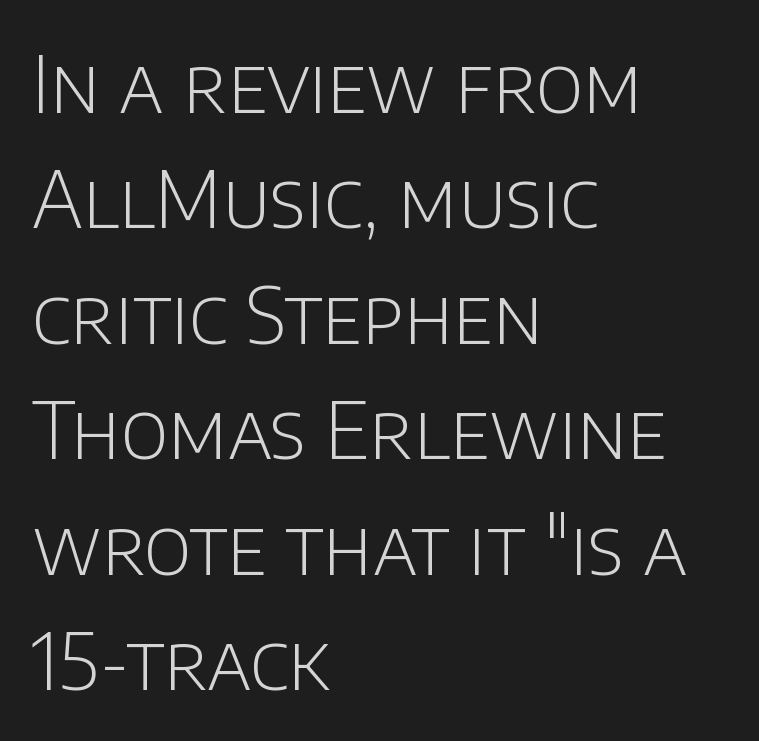
{"serif": "no", "italic": "no", "bold": "no", "weight": "light", "width": "normal", "stroke_contrast": "low", "x_height": "large", "monospaced": "no", "underline": "no", "align": "left", "line_spacing": "normal", "line_spacing_ratio": 1.48, "letter_spacing": "normal", "letter_spacing_em": 0.0, "glyph_px": 78}
